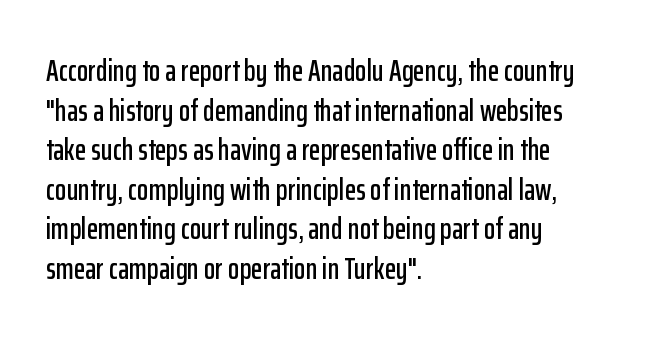
The image shows 30 px condensed sans-serif type, upright; set left-aligned, normal line spacing (1.32x), normal letter spacing, not underlined; low stroke contrast and a medium x-height.
